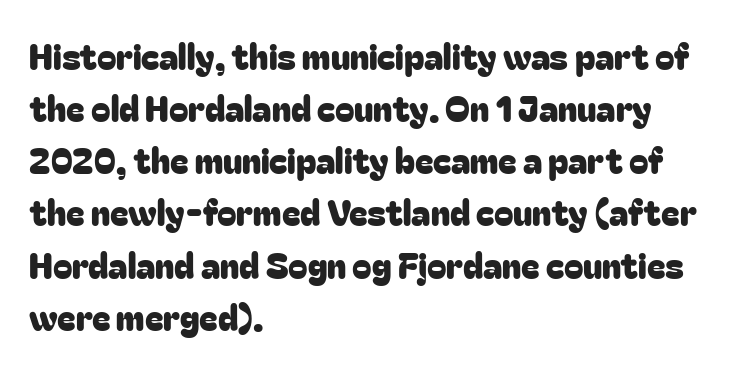
{"serif": "no", "italic": "no", "width": "normal", "stroke_contrast": "low", "x_height": "medium", "monospaced": "no", "underline": "no", "align": "left", "line_spacing": "normal", "line_spacing_ratio": 1.49, "letter_spacing": "normal", "letter_spacing_em": 0.0, "glyph_px": 35}
